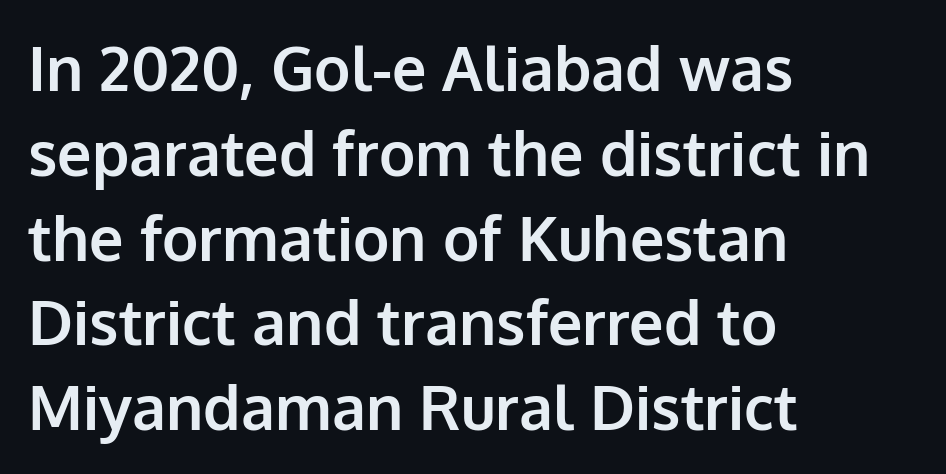
{"serif": "no", "italic": "no", "bold": "yes", "weight": "bold", "width": "normal", "stroke_contrast": "low", "x_height": "medium", "monospaced": "no", "underline": "no", "align": "left", "line_spacing": "normal", "line_spacing_ratio": 1.39, "letter_spacing": "normal", "letter_spacing_em": 0.0, "glyph_px": 61}
